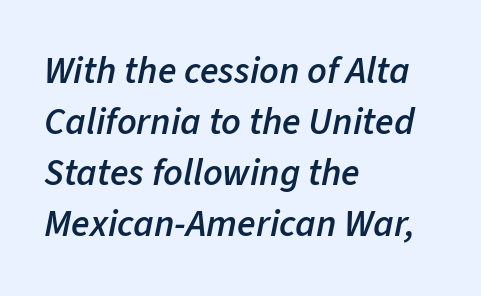
The passage shown is typed in a proportional face where columns would drift. A clean baseline with only descenders dipping below it. Style check: oblique. There is no visible air inserted between adjacent glyphs.
